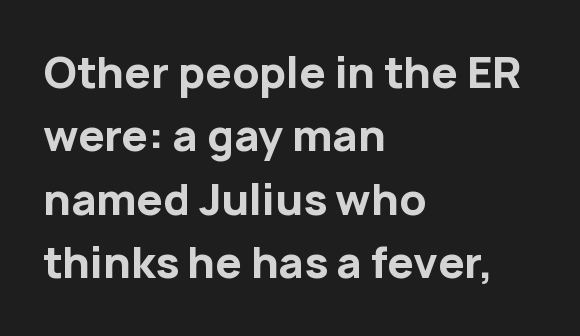
Q: Is the text bold? A: Yes.
Q: Is the text italic (slanted)? A: No, it is upright.
Q: Is the typeface a serif or a sans-serif typeface? A: Sans-serif.
Q: Is the text underlined? A: No.
Q: How is the paragraph aligned? A: Left-aligned.
Q: Is the spacing between letters normal or unusually wide? A: Normal.
Q: Is the spacing between lines tight, normal or loose? A: Normal.
Q: Width (condensed, normal, or wide)? A: Normal.
Q: Stroke contrast? A: Low.
Q: x-height? A: Medium.
Q: Monospaced? A: No.
